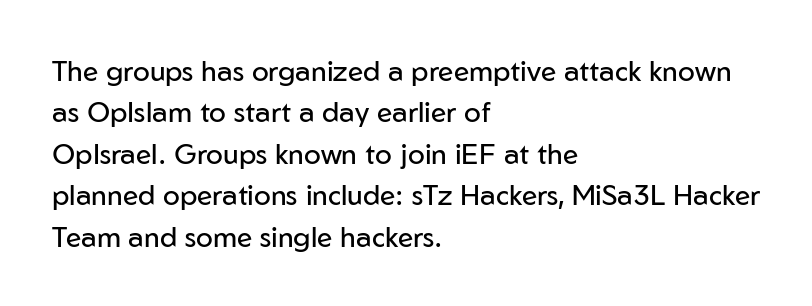
{"serif": "no", "italic": "no", "bold": "no", "weight": "regular", "width": "normal", "stroke_contrast": "low", "x_height": "medium", "monospaced": "no", "underline": "no", "align": "left", "line_spacing": "normal", "line_spacing_ratio": 1.48, "letter_spacing": "normal", "letter_spacing_em": 0.0, "glyph_px": 28}
